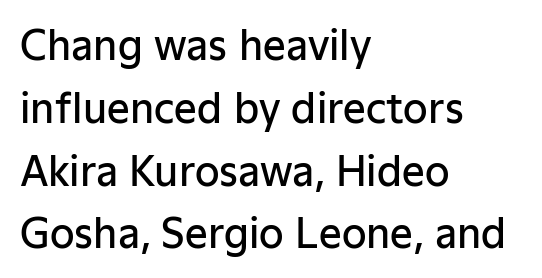
The passage shown is not underscored anywhere. Here the designer chose a conventional face with non-uniform glyph widths. Left-aligned paragraph, ragged on the right. Nobody touched the tracking dial on this one. Classification — sans serif. Every character sits straight up, as roman type does.
